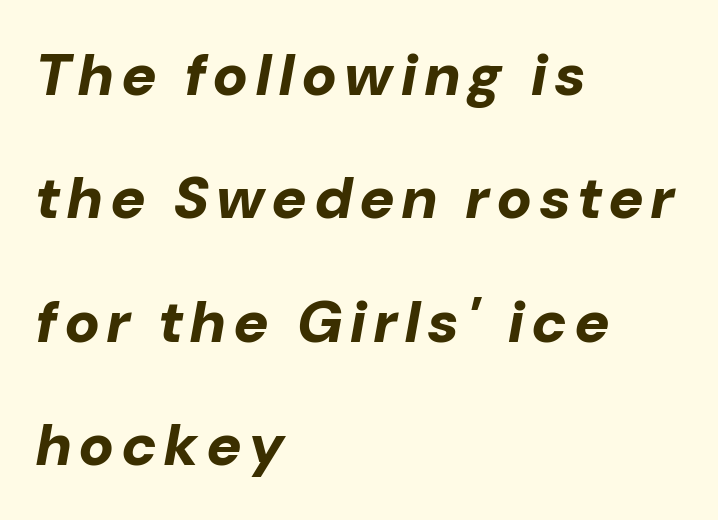
Q: Is the text bold? A: Yes.
Q: Is the text italic (slanted)? A: Yes, it leans right by about 10 degrees.
Q: Is the text underlined? A: No.
Q: How is the paragraph aligned? A: Left-aligned.
Q: Is the spacing between lines tight, normal or loose? A: Loose.
Q: Width (condensed, normal, or wide)? A: Normal.
Q: Stroke contrast? A: Low.
Q: x-height? A: Medium.
Q: Monospaced? A: No.
